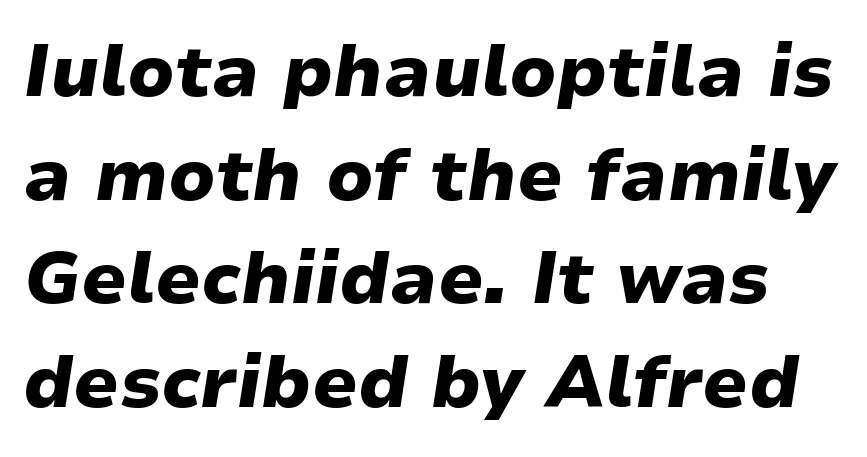
The image shows 72 px heavy, wide type, italic (leaning right); set normal line spacing (1.44x), normal letter spacing, not underlined; low stroke contrast and a medium x-height.
